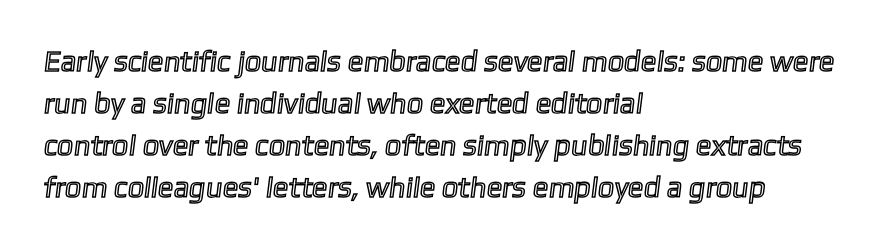
The image shows 29 px text type; set left-aligned, normal line spacing (1.45x), normal letter spacing, not underlined; a medium x-height.
